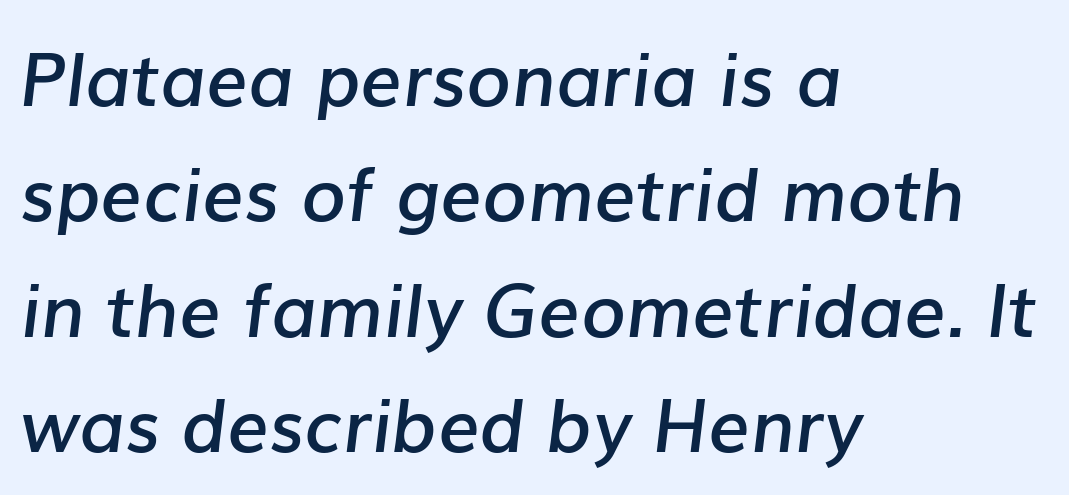
Q: Is the text bold? A: Semi-bold.
Q: Is the text italic (slanted)? A: Yes, it leans right by about 7 degrees.
Q: Is the text underlined? A: No.
Q: How is the paragraph aligned? A: Left-aligned.
Q: Is the spacing between letters normal or unusually wide? A: Normal.
Q: Is the spacing between lines tight, normal or loose? A: Normal.
Q: Width (condensed, normal, or wide)? A: Normal.
Q: Stroke contrast? A: Low.
Q: x-height? A: Medium.
Q: Monospaced? A: No.
